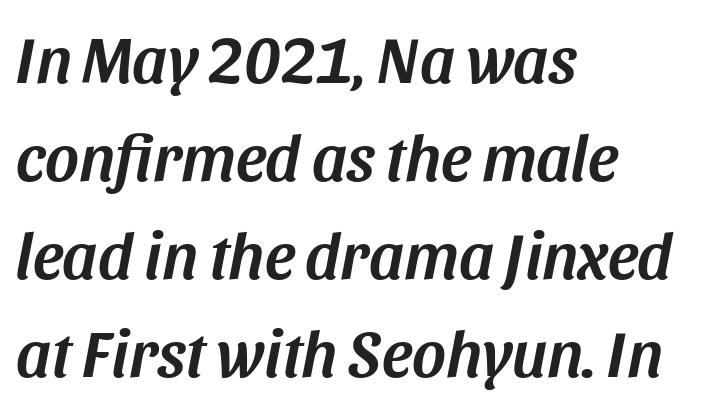
{"italic": "yes", "lean": "right", "slant_degrees": 11, "width": "normal", "stroke_contrast": "medium", "x_height": "large", "monospaced": "no", "underline": "no", "align": "left", "line_spacing": "normal", "line_spacing_ratio": 1.51, "letter_spacing": "normal", "letter_spacing_em": 0.0, "glyph_px": 65}
